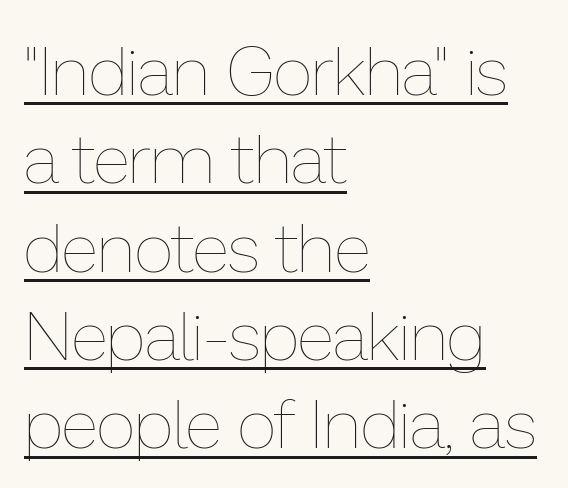
{"italic": "no", "bold": "no", "weight": "thin", "width": "normal", "stroke_contrast": "low", "x_height": "medium", "monospaced": "no", "underline": "yes", "align": "left", "line_spacing": "normal", "line_spacing_ratio": 1.28, "letter_spacing": "normal", "letter_spacing_em": 0.0, "glyph_px": 69}
